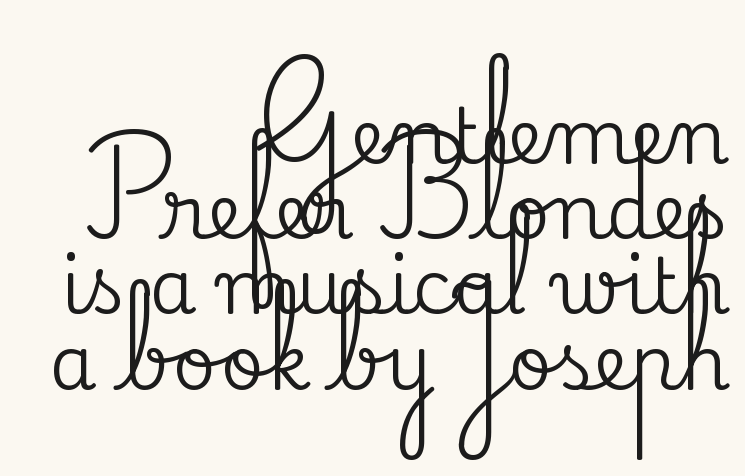
Q: Is the text italic (slanted)? A: No, it is upright.
Q: Is the typeface a serif or a sans-serif typeface? A: Serif.
Q: Is the text underlined? A: No.
Q: How is the paragraph aligned? A: Right-aligned.
Q: Is the spacing between letters normal or unusually wide? A: Normal.
Q: Is the spacing between lines tight, normal or loose? A: Tight.
Q: Width (condensed, normal, or wide)? A: Normal.
Q: Stroke contrast? A: Medium.
Q: x-height? A: Small.
Q: Monospaced? A: No.
